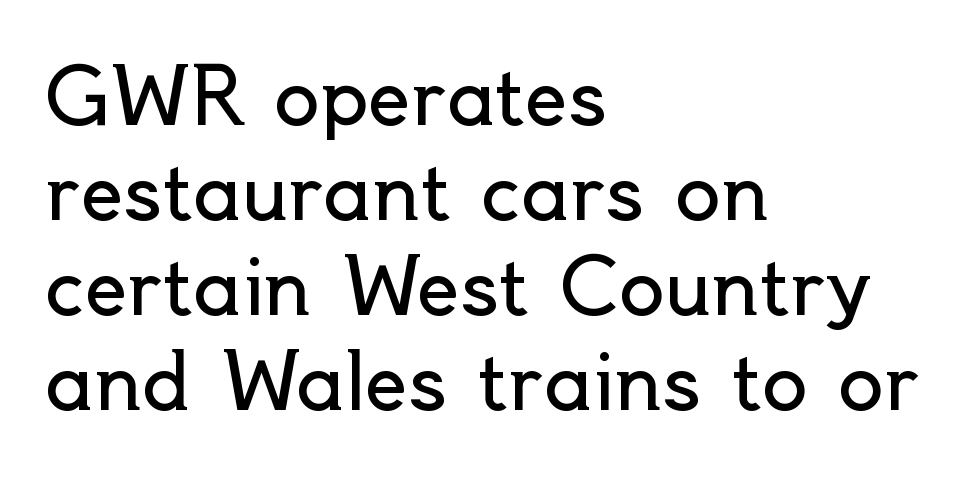
Q: Is the text bold? A: No.
Q: Is the text italic (slanted)? A: No, it is upright.
Q: Is the typeface a serif or a sans-serif typeface? A: Sans-serif.
Q: Is the text underlined? A: No.
Q: How is the paragraph aligned? A: Left-aligned.
Q: Is the spacing between letters normal or unusually wide? A: Normal.
Q: Is the spacing between lines tight, normal or loose? A: Normal.
Q: Width (condensed, normal, or wide)? A: Normal.
Q: x-height? A: Small.
Q: Monospaced? A: No.
